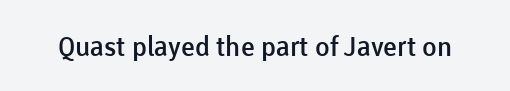
Honestly, the letter spacing is just normal — you wouldn't notice it. Only glyphs here, with clear space below each row. The typography opts for an upright posture over an oblique one. Set as a demibold, roughly 600 on the weight scale.
